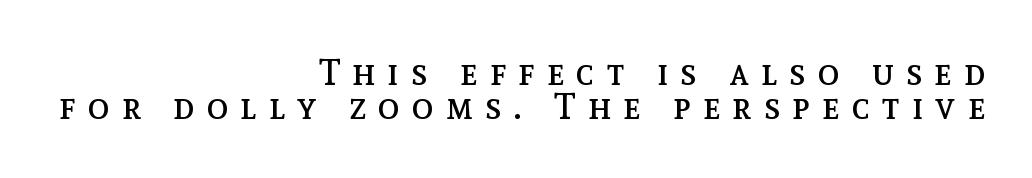
Weight: in the light-to-regular range. Descenders are the only things crossing below the line. Does extra space separate the letters? Yes, quite a lot of it. Leftover space on each line is placed entirely before the opening word. Baseline-to-baseline distance is barely more than the letter height. No italicization has been applied; the sample stays upright.
